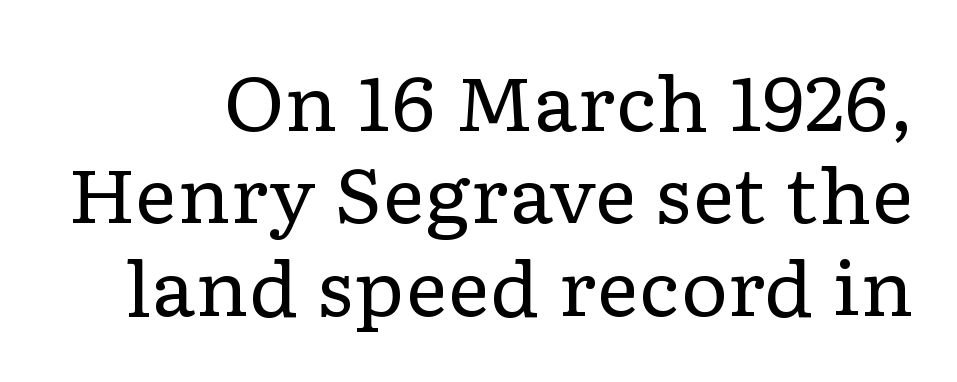
The image shows 74 px regular-weight, wide serif type, upright; set normal line spacing (1.25x), normal letter spacing, not underlined; low stroke contrast and a medium x-height.
